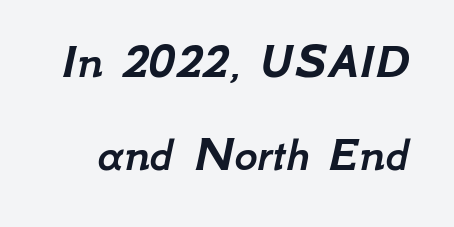
{"italic": "yes", "lean": "right", "slant_degrees": 12, "width": "normal", "stroke_contrast": "low", "x_height": "small", "monospaced": "no", "underline": "no", "line_spacing_ratio": 1.86, "letter_spacing": "normal", "letter_spacing_em": 0.0, "glyph_px": 50}
